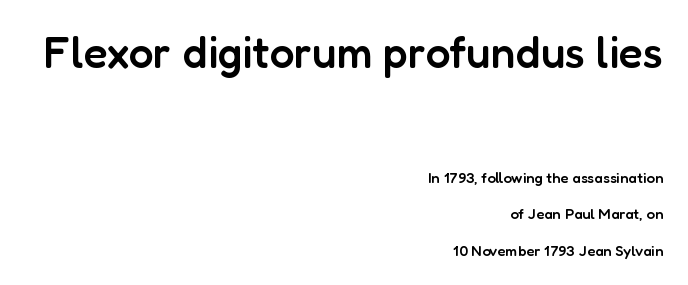
Q: Is the text bold? A: Semi-bold.
Q: Is the text italic (slanted)? A: No, it is upright.
Q: Is the typeface a serif or a sans-serif typeface? A: Sans-serif.
Q: Is the text underlined? A: No.
Q: How is the paragraph aligned? A: Right-aligned.
Q: Is the spacing between letters normal or unusually wide? A: Normal.
Q: Is the spacing between lines tight, normal or loose? A: Loose.
Q: Which block of text is set in a larger size, the first (top) or the second (bottom)? A: The first (top) one.
Q: Width (condensed, normal, or wide)? A: Normal.
Q: Stroke contrast? A: Low.
Q: x-height? A: Medium.
Q: Monospaced? A: No.
